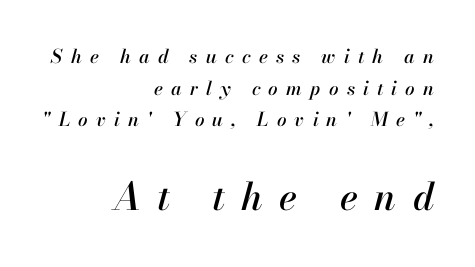
{"italic": "yes", "lean": "right", "slant_degrees": 13, "width": "normal", "stroke_contrast": "high", "x_height": "small", "monospaced": "no", "underline": "no", "align": "right", "line_spacing": "normal", "line_spacing_ratio": 1.67, "letter_spacing": "wide", "letter_spacing_em": 0.43, "larger_block": "second", "size_ratio": 2.0, "glyph_px": 38}
